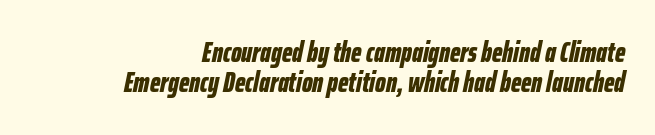
{"italic": "yes", "lean": "right", "slant_degrees": 12, "bold": "yes", "weight": "bold", "width": "condensed", "stroke_contrast": "low", "x_height": "medium", "monospaced": "no", "underline": "no", "align": "right", "line_spacing": "tight", "line_spacing_ratio": 1.07, "letter_spacing": "normal", "letter_spacing_em": 0.0, "glyph_px": 28}
